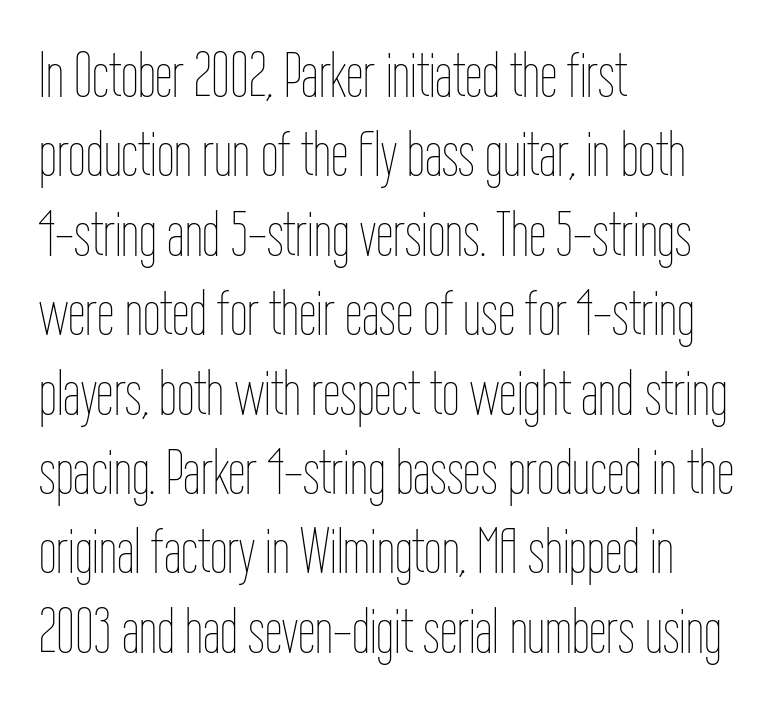
Here the glyphs are tracked normally, forming tight word shapes. The typography opts for an upright posture over an oblique one. Each line starts at the same left margin while the right side varies. Unmarked baselines from the first word to the last. Horizontal bands of white between lines are of average thickness.
